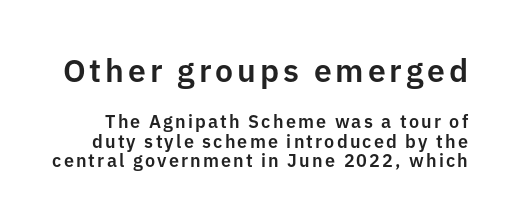
{"serif": "no", "italic": "no", "width": "normal", "stroke_contrast": "low", "x_height": "medium", "monospaced": "no", "underline": "no", "line_spacing": "tight", "line_spacing_ratio": 1.1, "larger_block": "first", "size_ratio": 1.78, "glyph_px": 32}
